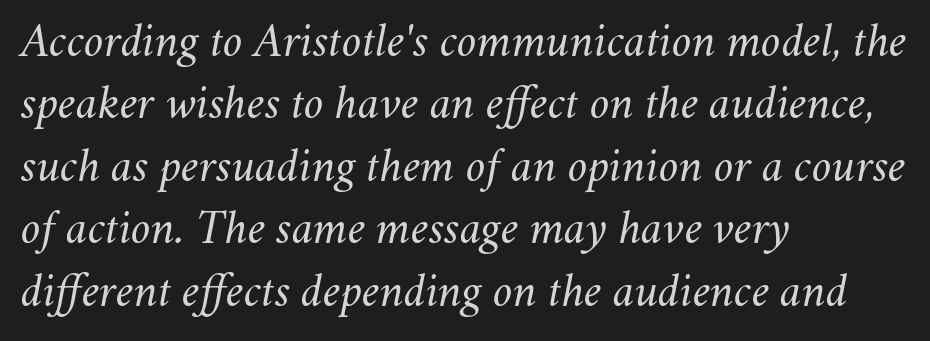
The image shows 48 px regular-weight type, italic (leaning right); set left-aligned, normal line spacing (1.3x), normal letter spacing, not underlined; medium stroke contrast and a small x-height.
